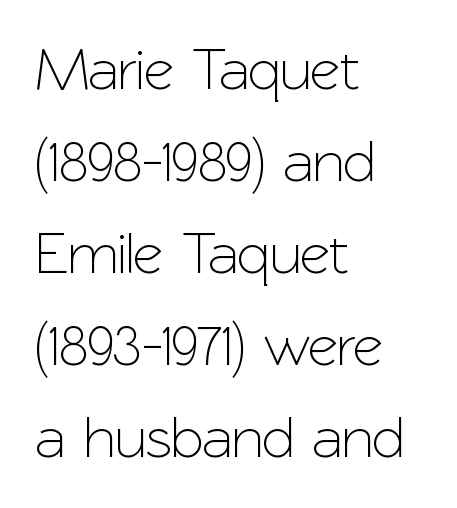
{"serif": "no", "italic": "no", "width": "normal", "stroke_contrast": "low", "x_height": "medium", "monospaced": "no", "underline": "no", "align": "left", "line_spacing": "normal", "line_spacing_ratio": 1.56, "letter_spacing": "normal", "letter_spacing_em": 0.0, "glyph_px": 59}
